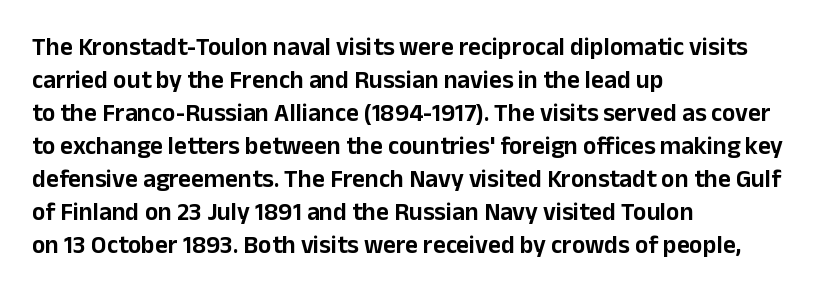
{"italic": "no", "underline": "no", "align": "left", "line_spacing": "normal", "line_spacing_ratio": 1.32, "letter_spacing": "normal", "letter_spacing_em": 0.0, "glyph_px": 25}
